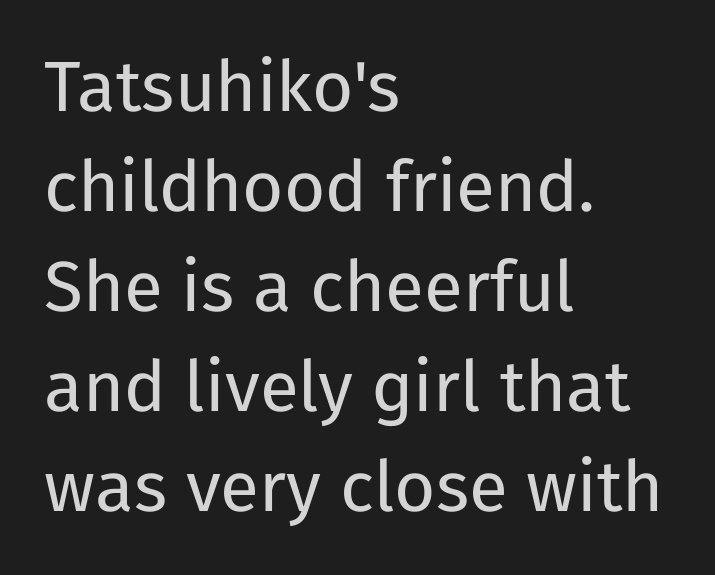
Q: Is the text bold? A: No.
Q: Is the text italic (slanted)? A: No, it is upright.
Q: Is the typeface a serif or a sans-serif typeface? A: Sans-serif.
Q: Is the text underlined? A: No.
Q: How is the paragraph aligned? A: Left-aligned.
Q: Is the spacing between letters normal or unusually wide? A: Normal.
Q: Is the spacing between lines tight, normal or loose? A: Normal.
Q: Width (condensed, normal, or wide)? A: Normal.
Q: Stroke contrast? A: Low.
Q: x-height? A: Medium.
Q: Monospaced? A: No.
